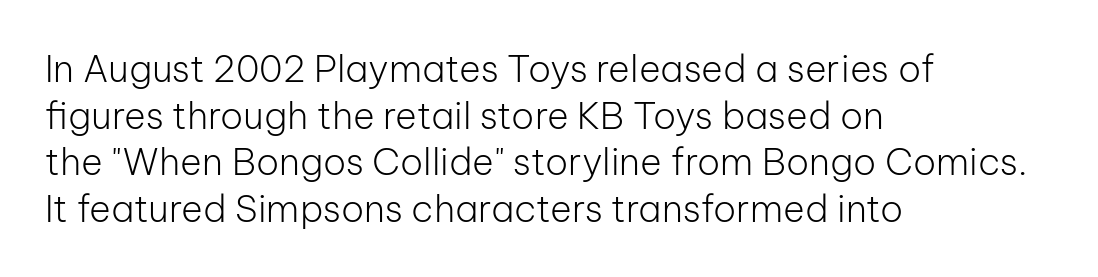
{"serif": "no", "italic": "no", "bold": "no", "weight": "light", "width": "normal", "stroke_contrast": "low", "x_height": "medium", "monospaced": "no", "underline": "no", "align": "left", "line_spacing": "normal", "line_spacing_ratio": 1.26, "letter_spacing": "normal", "letter_spacing_em": 0.0, "glyph_px": 37}
